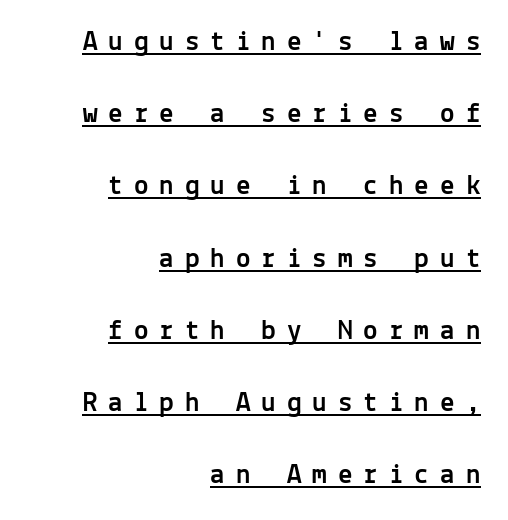
{"serif": "no", "italic": "no", "width": "normal", "x_height": "medium", "monospaced": "yes", "underline": "yes", "align": "right", "line_spacing": "loose", "line_spacing_ratio": 2.49, "letter_spacing": "wide", "letter_spacing_em": 0.38, "glyph_px": 29}
